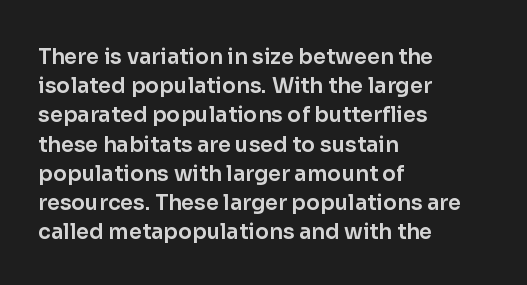
The image shows 21 px text type, upright; set left-aligned, normal line spacing (1.39x), normal letter spacing, not underlined.
